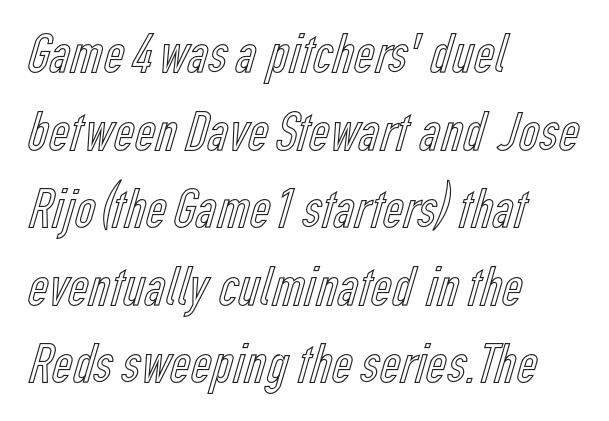
The designer left line spacing at the default. Note the varied advance widths — an 'i' is clearly narrower than an 'm'. In terms of letterspacing, this is plain default setting. The lines are quadded left. Descenders hang freely into open space.
